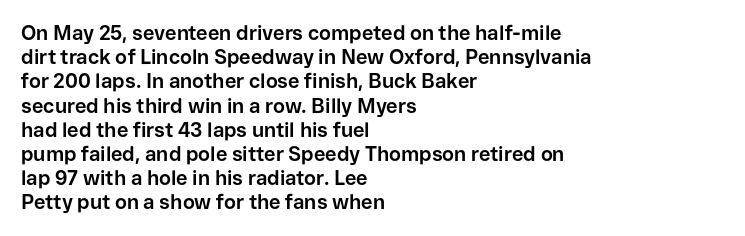
Descenders hang freely into open space. The paragraph has a hard left edge and a soft right edge. It's the straight-up-and-down kind of type. Observe the ordinary spacing: letters are neighbours, not strangers. Weight check: bold — yes, fully.
